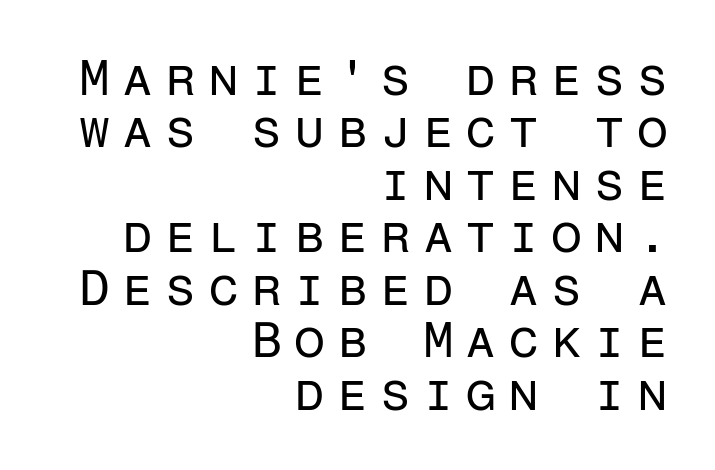
Q: Is the text bold? A: No.
Q: Is the text italic (slanted)? A: No, it is upright.
Q: Is the typeface a serif or a sans-serif typeface? A: Sans-serif.
Q: Is the text underlined? A: No.
Q: How is the paragraph aligned? A: Right-aligned.
Q: Is the spacing between letters normal or unusually wide? A: Unusually wide.
Q: Is the spacing between lines tight, normal or loose? A: Tight.
Q: Width (condensed, normal, or wide)? A: Normal.
Q: Stroke contrast? A: Low.
Q: x-height? A: Medium.
Q: Monospaced? A: Yes.
